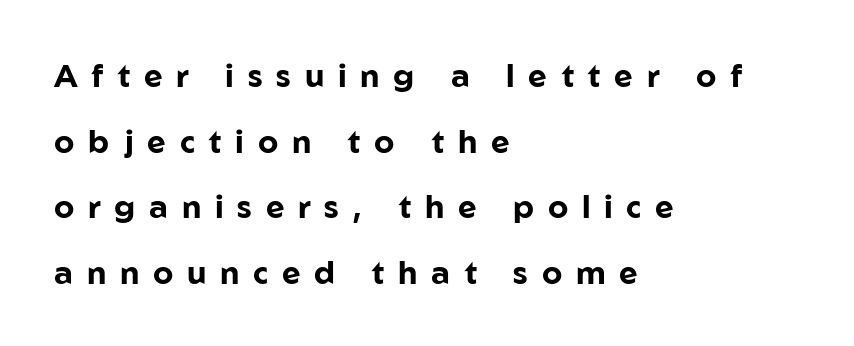
What kind of face is this? One without serifs — a sans. Typographic density is high because the face is bold. This rendering uses left alignment, leaving the right contour irregular. Posture: straight, roman, zero tilt. The passage shown is typed in a proportional face where columns would drift. Glyph-to-glyph distance is far greater than everyday printed text.
